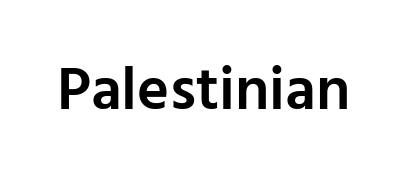
Clear beneath every line of the passage. In terms of letterspacing, this is plain default setting. You could not count columns in this text — the font is proportionally spaced. Tall strokes in this sample are plumb rather than angled.
